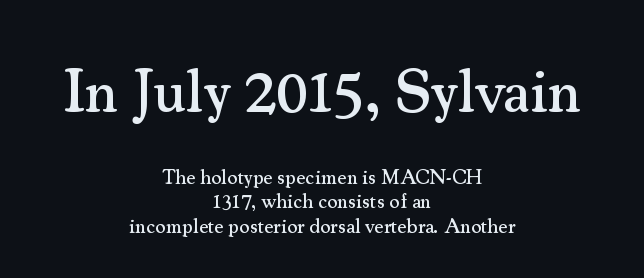
Q: Is the text italic (slanted)? A: No, it is upright.
Q: Is the typeface a serif or a sans-serif typeface? A: Serif.
Q: Is the text underlined? A: No.
Q: How is the paragraph aligned? A: Centered.
Q: Is the spacing between letters normal or unusually wide? A: Normal.
Q: Which block of text is set in a larger size, the first (top) or the second (bottom)? A: The first (top) one.
Q: Width (condensed, normal, or wide)? A: Normal.
Q: Stroke contrast? A: Medium.
Q: x-height? A: Small.
Q: Monospaced? A: No.
